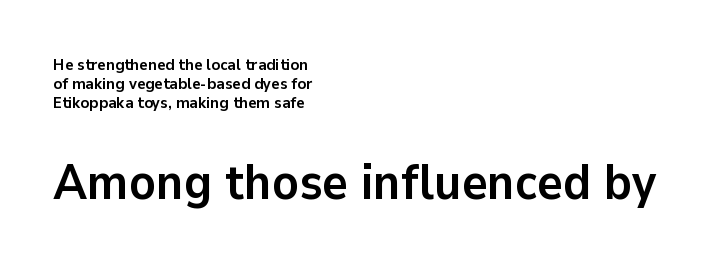
Q: Is the text bold? A: Yes.
Q: Is the text italic (slanted)? A: No, it is upright.
Q: Is the typeface a serif or a sans-serif typeface? A: Sans-serif.
Q: Is the text underlined? A: No.
Q: How is the paragraph aligned? A: Left-aligned.
Q: Is the spacing between letters normal or unusually wide? A: Normal.
Q: Which block of text is set in a larger size, the first (top) or the second (bottom)? A: The second (bottom) one.
Q: Width (condensed, normal, or wide)? A: Normal.
Q: Stroke contrast? A: Low.
Q: x-height? A: Medium.
Q: Monospaced? A: No.
